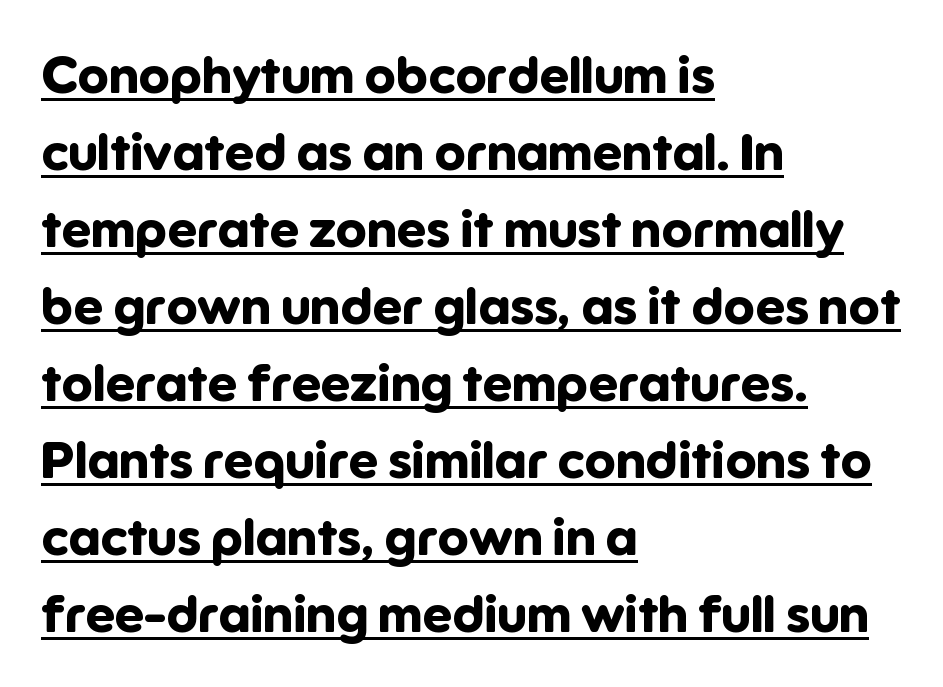
Q: Is the text bold? A: Yes.
Q: Is the text italic (slanted)? A: No, it is upright.
Q: Is the typeface a serif or a sans-serif typeface? A: Sans-serif.
Q: Is the text underlined? A: Yes.
Q: How is the paragraph aligned? A: Left-aligned.
Q: Is the spacing between letters normal or unusually wide? A: Normal.
Q: Is the spacing between lines tight, normal or loose? A: Normal.
Q: Width (condensed, normal, or wide)? A: Normal.
Q: Stroke contrast? A: Low.
Q: x-height? A: Medium.
Q: Monospaced? A: No.
